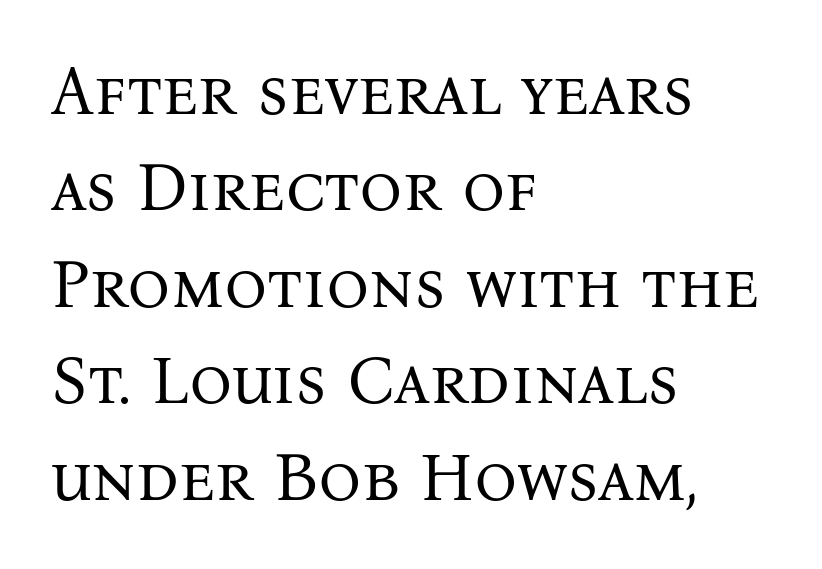
Q: Is the text bold? A: No.
Q: Is the text italic (slanted)? A: No, it is upright.
Q: Is the typeface a serif or a sans-serif typeface? A: Serif.
Q: Is the text underlined? A: No.
Q: How is the paragraph aligned? A: Left-aligned.
Q: Is the spacing between letters normal or unusually wide? A: Normal.
Q: Is the spacing between lines tight, normal or loose? A: Normal.
Q: Width (condensed, normal, or wide)? A: Normal.
Q: Stroke contrast? A: Medium.
Q: x-height? A: Medium.
Q: Monospaced? A: No.
